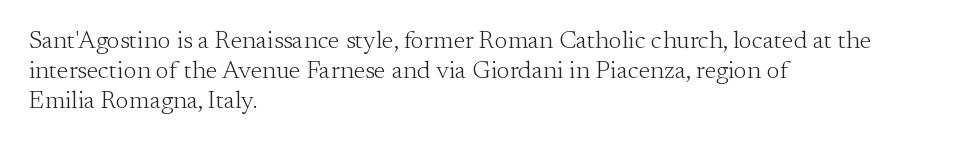
{"italic": "no", "bold": "no", "underline": "no", "align": "left", "line_spacing_ratio": 1.21, "letter_spacing": "normal", "letter_spacing_em": 0.0, "glyph_px": 25}
